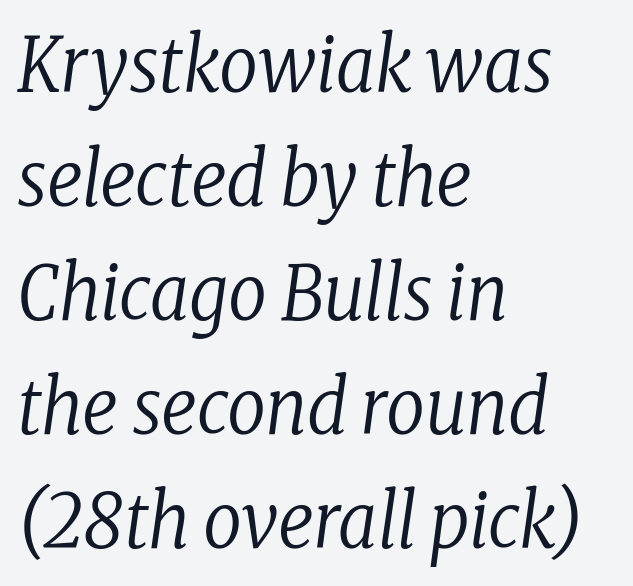
The vertical gap from one line to the next is medium. Does extra space separate the letters? No, they use regular spacing. Check the space under the baseline: it is left empty. A typesetter would call this proportional, since set widths differ per character. Each line starts at the same left margin while the right side varies. Font category for this specimen: serif.
